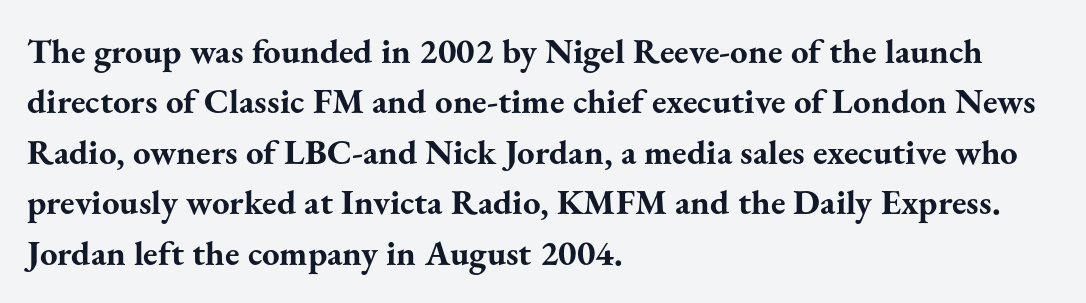
The image shows 35 px bold serif type, upright; set left-aligned, normal line spacing (1.44x), normal letter spacing, not underlined; medium stroke contrast and a small x-height.
